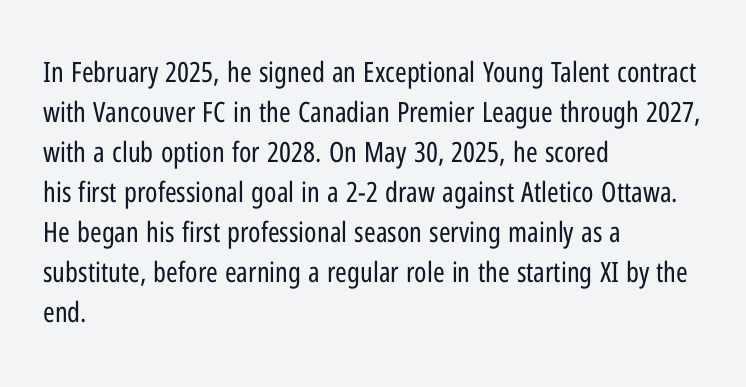
Tracking value appears to be zero — textbook default spacing. When letters stand straight like this, we call the style roman or upright. The typesetting does not lean heavy: it is not bold. Does the type have serifs? No, each stem ends abruptly.
